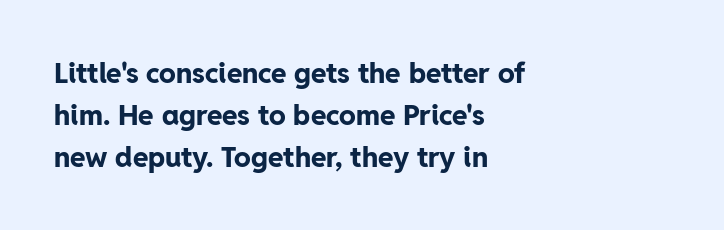
The image shows 28 px bold sans-serif type, upright; set left-aligned, normal line spacing (1.5x), normal letter spacing, not underlined; low stroke contrast and a medium x-height.
